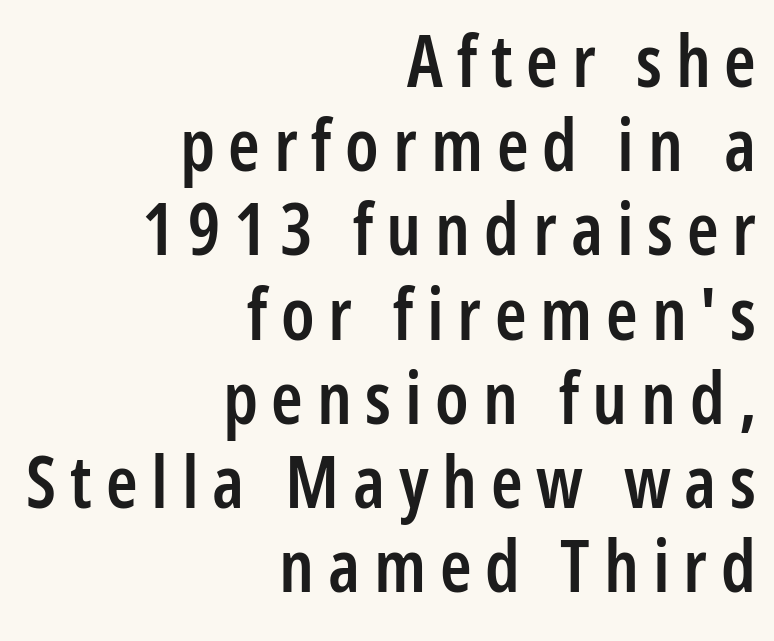
Q: Is the text bold? A: Semi-bold.
Q: Is the text italic (slanted)? A: No, it is upright.
Q: Is the typeface a serif or a sans-serif typeface? A: Sans-serif.
Q: Is the text underlined? A: No.
Q: How is the paragraph aligned? A: Right-aligned.
Q: Width (condensed, normal, or wide)? A: Condensed.
Q: Stroke contrast? A: Low.
Q: x-height? A: Medium.
Q: Monospaced? A: No.
